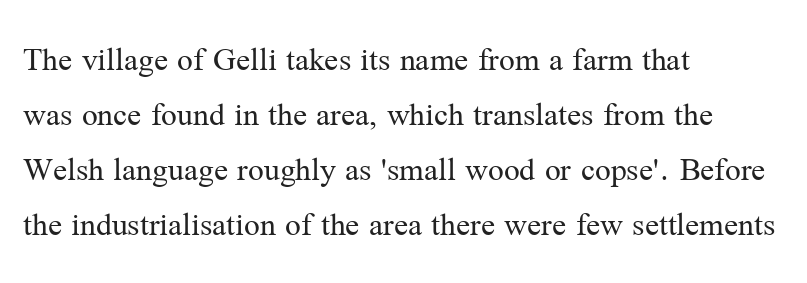
The words here are not underlined. You could not count columns in this text — the font is proportionally spaced. You could call the tracking neutral — neither tight nor loose. The typesetter chose a ragged-right arrangement here.
